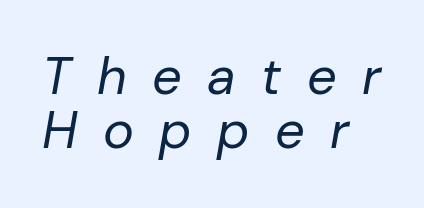
{"italic": "yes", "lean": "right", "slant_degrees": 10, "bold": "no", "weight": "regular", "width": "normal", "stroke_contrast": "low", "x_height": "medium", "monospaced": "no", "underline": "no", "line_spacing": "tight", "line_spacing_ratio": 1.04, "letter_spacing": "wide", "letter_spacing_em": 0.49, "glyph_px": 52}
